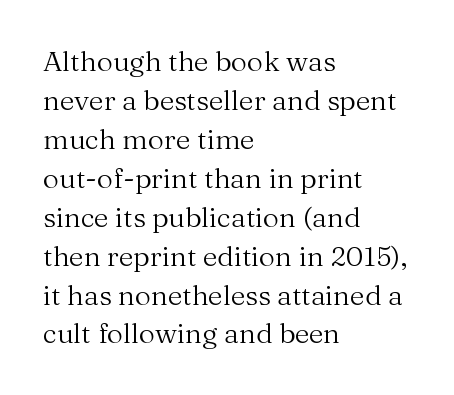
The image shows 28 px regular-weight serif type, upright; set left-aligned, normal line spacing (1.39x), normal letter spacing, not underlined; medium stroke contrast and a medium x-height.
